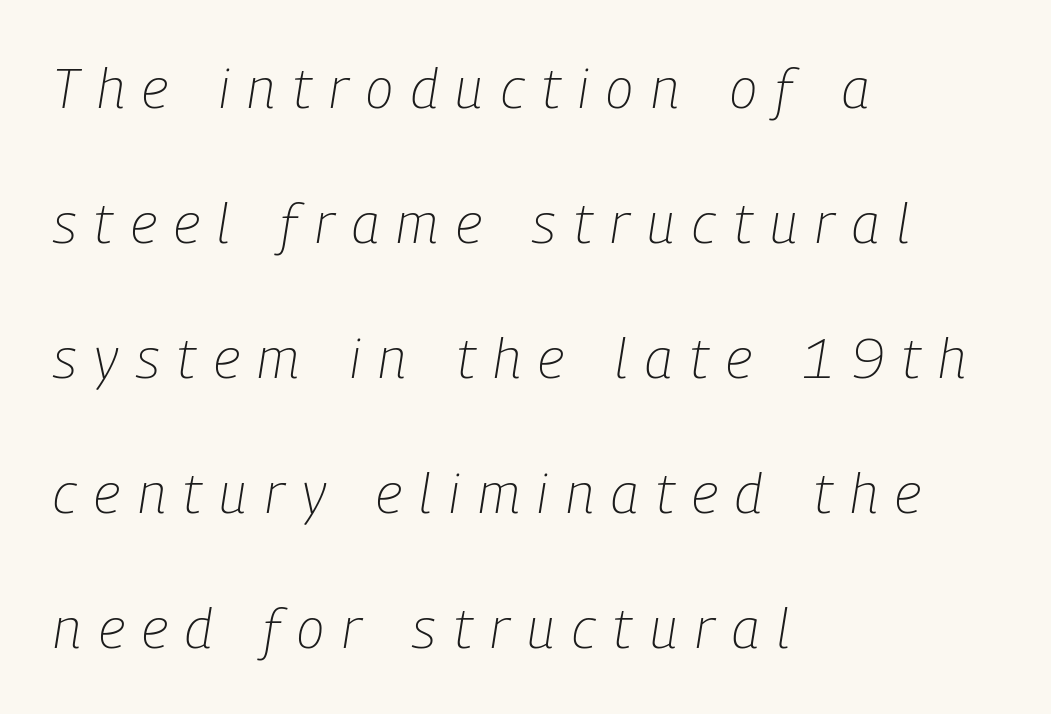
On a weight scale, this lands at 450 or below. You can tell it's italic because the verticals aren't actually vertical. You could fit nearly another row in the gap between these rows. Spacing verdict: proportional, widths tailored to each character. Horizontally, the lines are justified to the leading edge only. Is the letter spacing exaggerated? Yes — the characters are pushed far apart.
